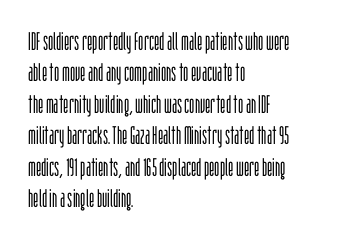
{"italic": "no", "bold": "no", "underline": "no", "align": "left", "line_spacing": "normal", "line_spacing_ratio": 1.26, "letter_spacing": "normal", "letter_spacing_em": 0.0, "glyph_px": 25}
